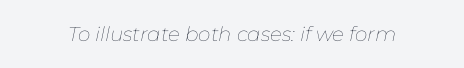
The image shows 20 px text type, italic (leaning right); set normal letter spacing, not underlined.
